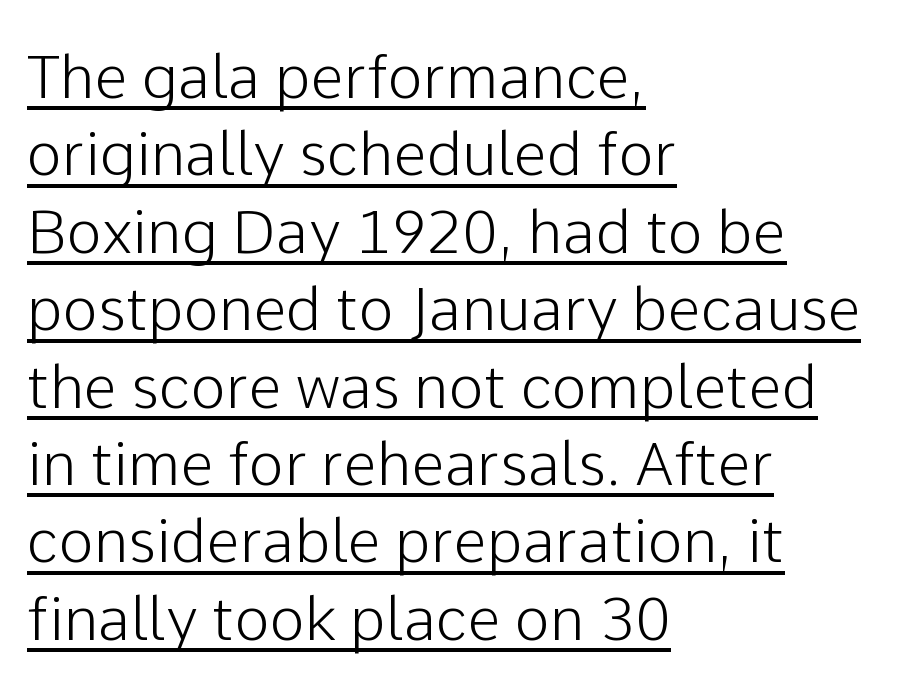
The image shows 60 px sans-serif type, upright; set left-aligned, normal line spacing (1.29x), normal letter spacing, underlined; low stroke contrast and a medium x-height.
